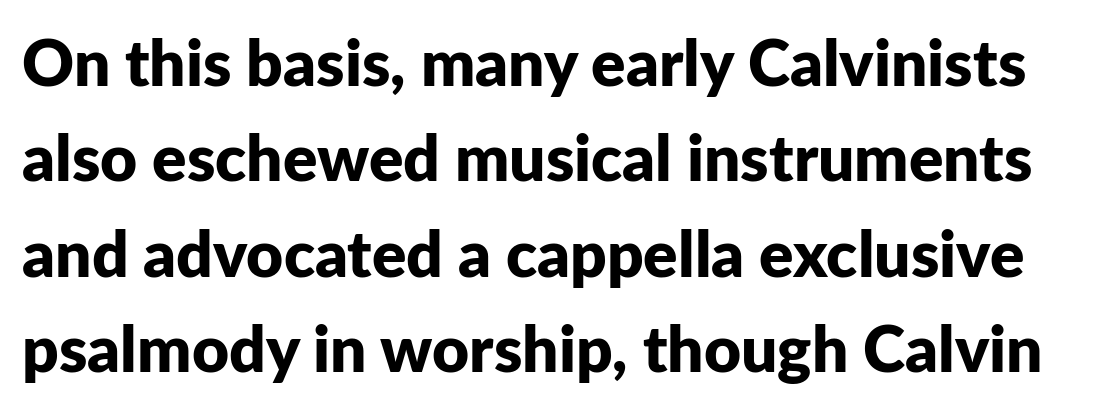
Q: Is the text bold? A: Yes.
Q: Is the text italic (slanted)? A: No, it is upright.
Q: Is the typeface a serif or a sans-serif typeface? A: Sans-serif.
Q: Is the text underlined? A: No.
Q: Is the spacing between letters normal or unusually wide? A: Normal.
Q: Is the spacing between lines tight, normal or loose? A: Normal.
Q: Width (condensed, normal, or wide)? A: Normal.
Q: Stroke contrast? A: Low.
Q: x-height? A: Medium.
Q: Monospaced? A: No.
